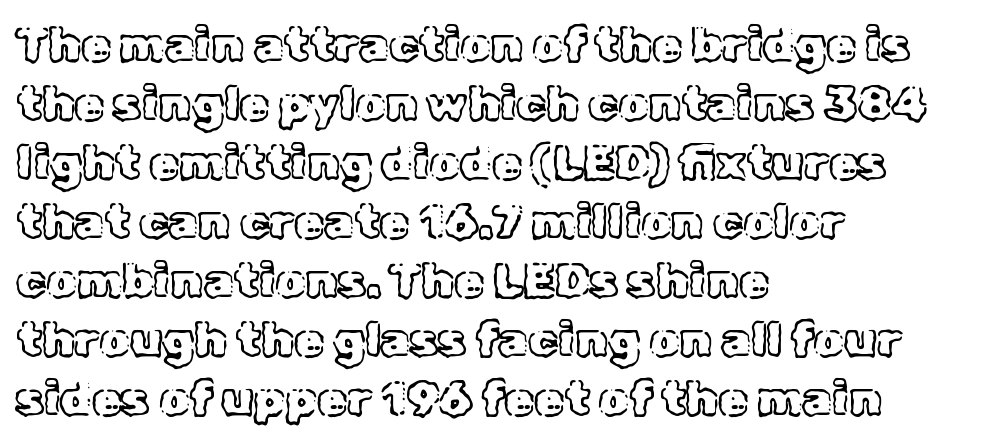
Students, note that the glyphs here touch the page at normal intervals. The font's upright variant was chosen for this text. The letters advance in unequal steps, a hallmark of proportional type. The setting favours the left margin, as ordinary paragraphs usually do. Descenders are the only things crossing below the line.
